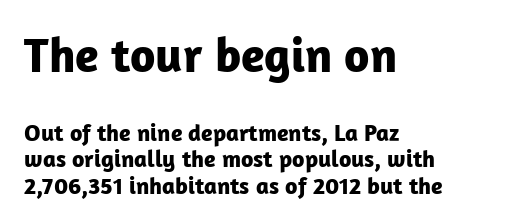
Spacing verdict: proportional, widths tailored to each character. Default kerning and tracking; the words read as compact shapes. Tall strokes in this sample are plumb rather than angled. Bare-footed words on every line. The face used here appears at its bigger size in the upper chunk. Unlike a traditional serif, this face leaves its strokes unadorned.
